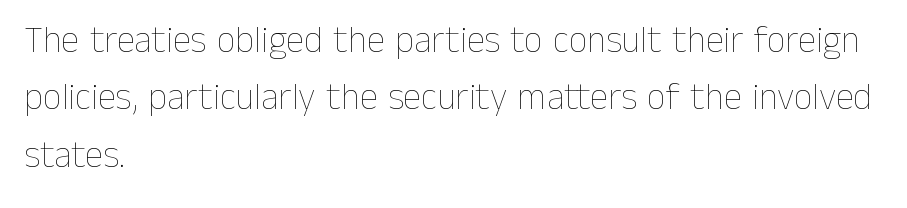
Q: Is the text bold? A: No.
Q: Is the text italic (slanted)? A: No, it is upright.
Q: Is the text underlined? A: No.
Q: How is the paragraph aligned? A: Left-aligned.
Q: Is the spacing between letters normal or unusually wide? A: Normal.
Q: Is the spacing between lines tight, normal or loose? A: Normal.
Q: Width (condensed, normal, or wide)? A: Normal.
Q: Stroke contrast? A: Low.
Q: x-height? A: Medium.
Q: Monospaced? A: No.
